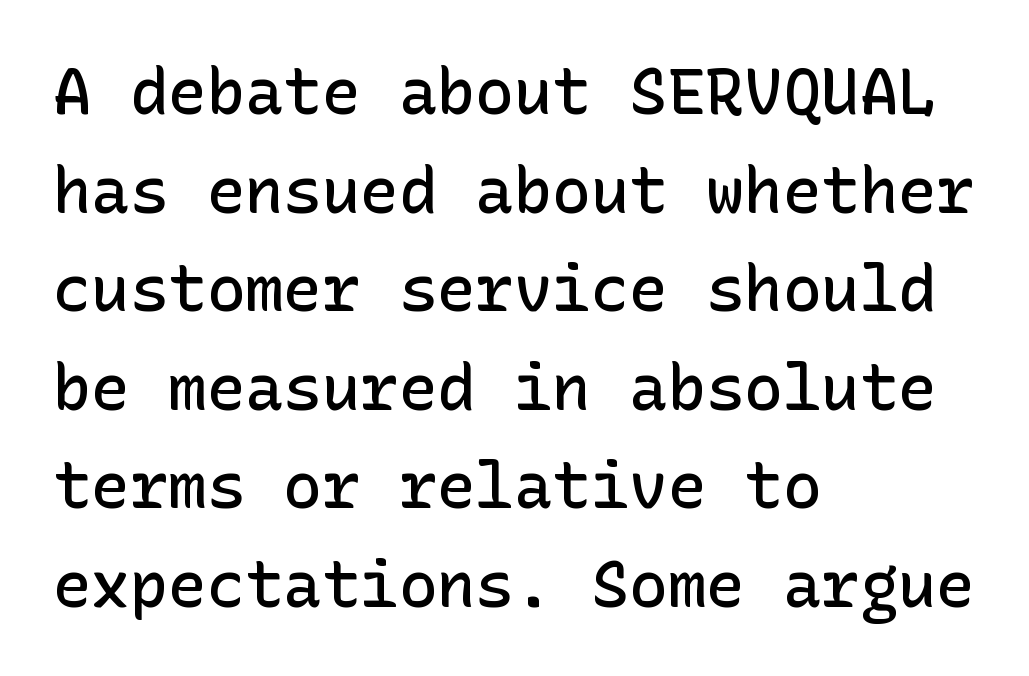
{"serif": "no", "italic": "no", "bold": "semi", "weight": "semibold", "width": "normal", "stroke_contrast": "low", "x_height": "medium", "underline": "no", "align": "left", "line_spacing": "normal", "line_spacing_ratio": 1.54, "letter_spacing": "normal", "letter_spacing_em": 0.0, "glyph_px": 64}
